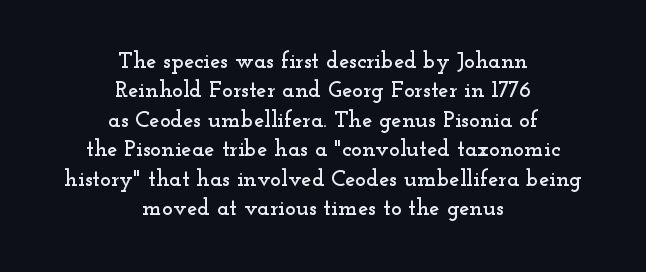
{"italic": "no", "underline": "no", "align": "center", "line_spacing": "normal", "line_spacing_ratio": 1.28, "letter_spacing": "normal", "letter_spacing_em": 0.0, "glyph_px": 23}
